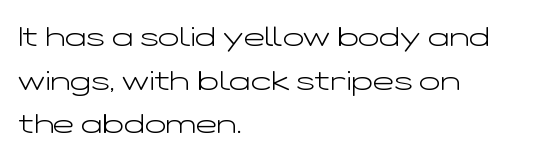
Q: Is the text bold? A: No.
Q: Is the text italic (slanted)? A: No, it is upright.
Q: Is the typeface a serif or a sans-serif typeface? A: Sans-serif.
Q: Is the text underlined? A: No.
Q: How is the paragraph aligned? A: Left-aligned.
Q: Is the spacing between letters normal or unusually wide? A: Normal.
Q: Is the spacing between lines tight, normal or loose? A: Normal.
Q: Width (condensed, normal, or wide)? A: Wide.
Q: Stroke contrast? A: Low.
Q: x-height? A: Medium.
Q: Monospaced? A: No.
